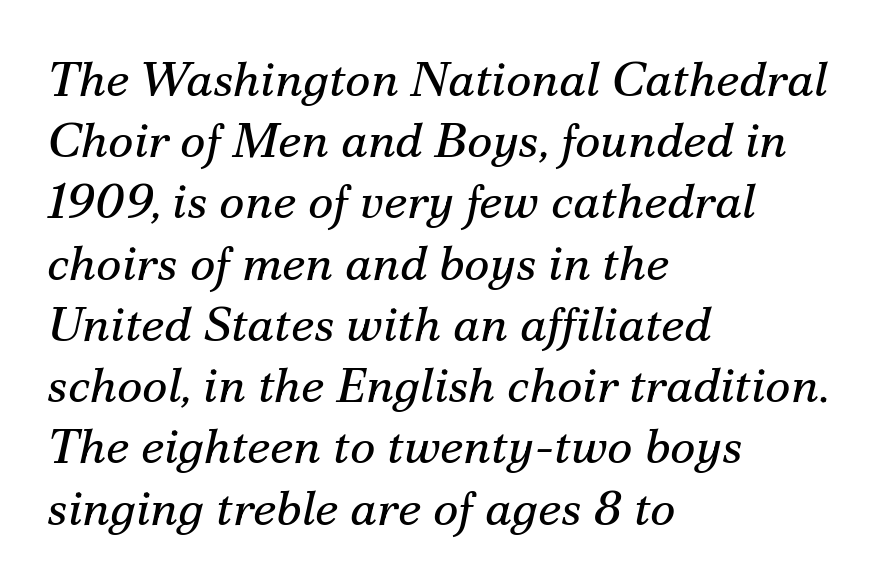
{"serif": "yes", "italic": "yes", "lean": "right", "slant_degrees": 12, "bold": "no", "weight": "regular", "width": "normal", "stroke_contrast": "medium", "x_height": "small", "monospaced": "no", "underline": "no", "align": "left", "line_spacing": "normal", "line_spacing_ratio": 1.25, "letter_spacing": "normal", "letter_spacing_em": 0.0, "glyph_px": 49}
